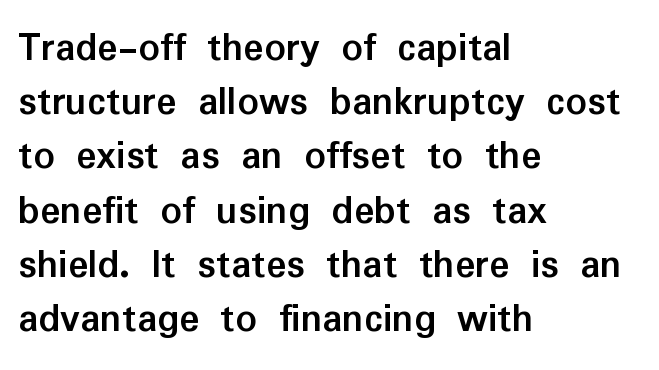
Q: Is the text bold? A: Yes.
Q: Is the text italic (slanted)? A: No, it is upright.
Q: Is the typeface a serif or a sans-serif typeface? A: Sans-serif.
Q: Is the text underlined? A: No.
Q: How is the paragraph aligned? A: Left-aligned.
Q: Is the spacing between letters normal or unusually wide? A: Normal.
Q: Is the spacing between lines tight, normal or loose? A: Normal.
Q: Width (condensed, normal, or wide)? A: Normal.
Q: Stroke contrast? A: Low.
Q: x-height? A: Medium.
Q: Monospaced? A: No.
